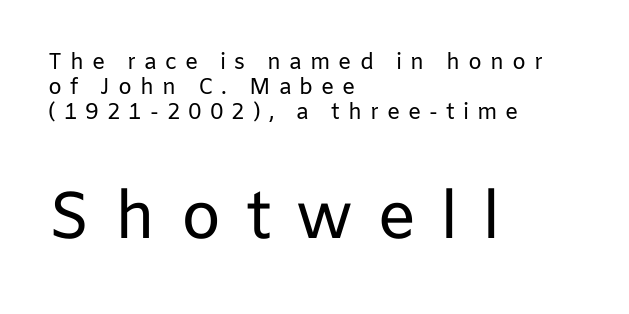
Rendered with straight, roman letterforms. Serif or sans? Sans — the stroke terminals are bare. The designer dialed line spacing down below the default. Note the varied advance widths — an 'i' is clearly narrower than an 'm'. Small over large — that's the arrangement of the two blocks here.
